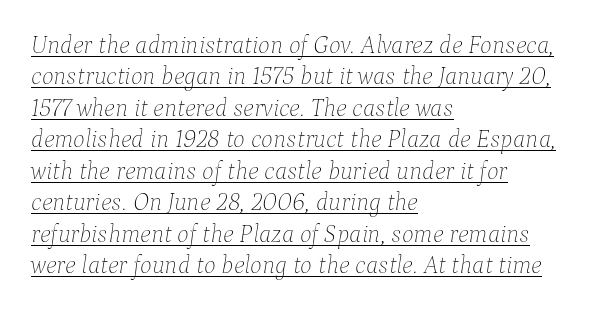
The image shows 25 px text type, italic (leaning right); set left-aligned, normal line spacing (1.26x), normal letter spacing, underlined.
